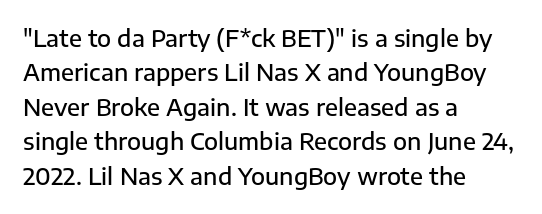
Q: Is the text bold? A: Semi-bold.
Q: Is the text italic (slanted)? A: No, it is upright.
Q: Is the text underlined? A: No.
Q: How is the paragraph aligned? A: Left-aligned.
Q: Is the spacing between letters normal or unusually wide? A: Normal.
Q: Is the spacing between lines tight, normal or loose? A: Normal.
